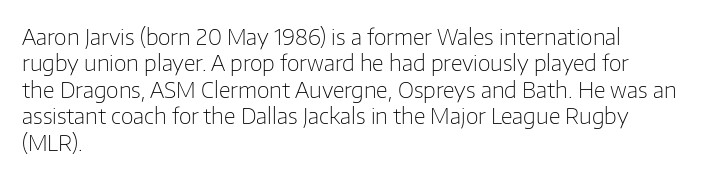
This sample uses an upright cut, with every glyph sitting square on the baseline. Underlining? Definitely not there. Heaviness? Minimal to ordinary, like unemphasized prose. Short note: letters normally spaced. Where is the straight margin? On the left.
